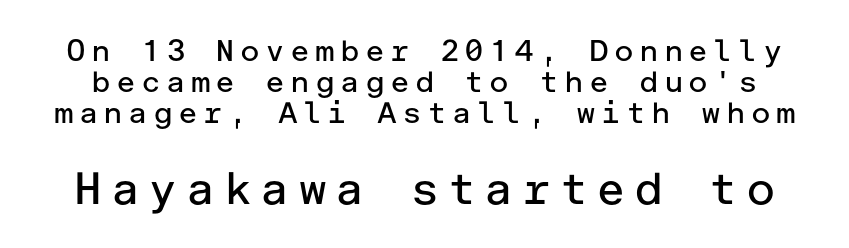
The image shows 45 px regular-weight sans-serif type, upright; set tight line spacing (1.03x), not underlined; the second (bottom) block is 1.5x larger; low stroke contrast and a medium x-height.
